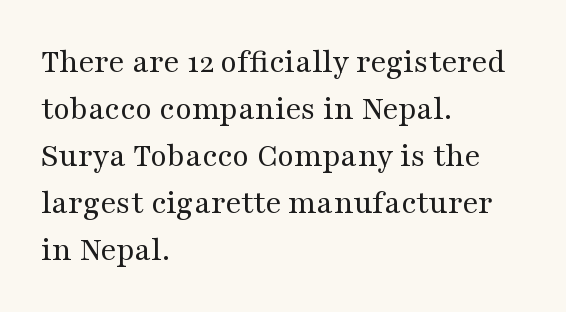
The words here are not underlined. This is the regular roman posture of the typeface. In terms of letterform style, serifs are clearly present. Proportional: the letters do not fall into vertical columns. Here the glyphs are tracked normally, forming tight word shapes. Compared with typical paragraphs, the rows here are spaced about the same.
